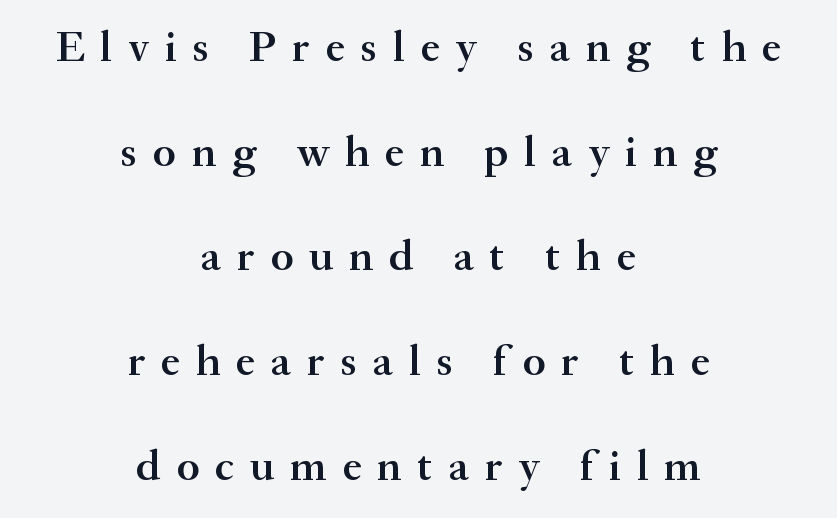
Neither beginnings nor endings align; midpoints do. The line texture is sparse and dotted thanks to wide tracking. A semibold gives these letters moderate extra thickness, short of bold. Leading is clearly above the norm, producing a sparse column.
